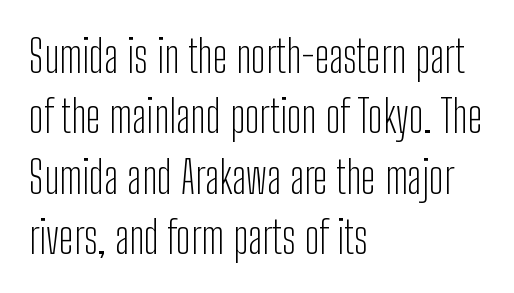
{"serif": "no", "italic": "no", "bold": "no", "weight": "light", "width": "condensed", "stroke_contrast": "low", "x_height": "medium", "monospaced": "no", "underline": "no", "align": "left", "line_spacing": "normal", "line_spacing_ratio": 1.37, "letter_spacing": "normal", "letter_spacing_em": 0.0, "glyph_px": 44}
